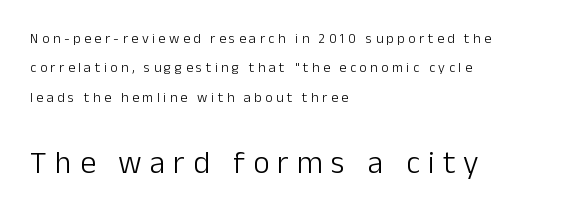
The line texture is sparse and dotted thanks to wide tracking. Ascenders rise straight up at ninety degrees. Classification — sans serif. These lines stand farther apart than default settings would place them. Heaviness? Minimal to ordinary, like unemphasized prose.
